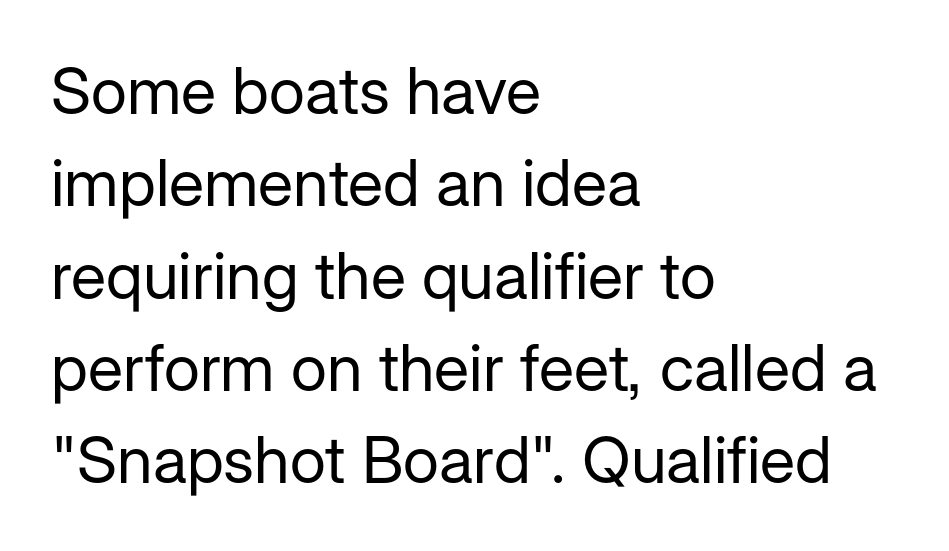
The image shows 65 px regular-weight sans-serif type, upright; set left-aligned, normal line spacing (1.42x), normal letter spacing, not underlined; low stroke contrast and a medium x-height.
